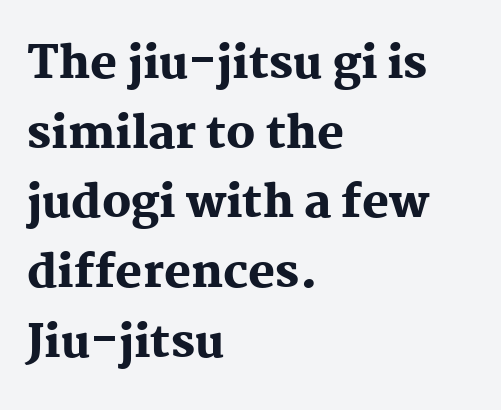
{"serif": "yes", "italic": "no", "bold": "yes", "weight": "heavy", "width": "normal", "stroke_contrast": "medium", "x_height": "medium", "monospaced": "no", "underline": "no", "align": "left", "line_spacing": "normal", "line_spacing_ratio": 1.55, "letter_spacing": "normal", "letter_spacing_em": 0.0, "glyph_px": 45}
